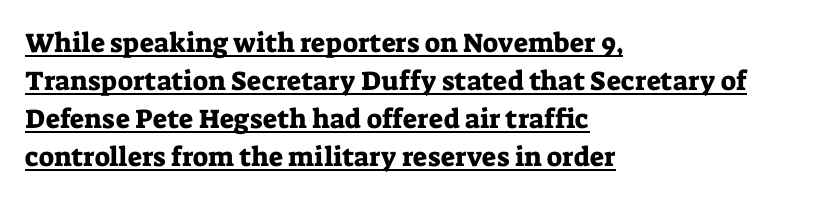
The image shows 27 px text type, upright; set left-aligned, normal line spacing (1.41x), normal letter spacing, underlined.
